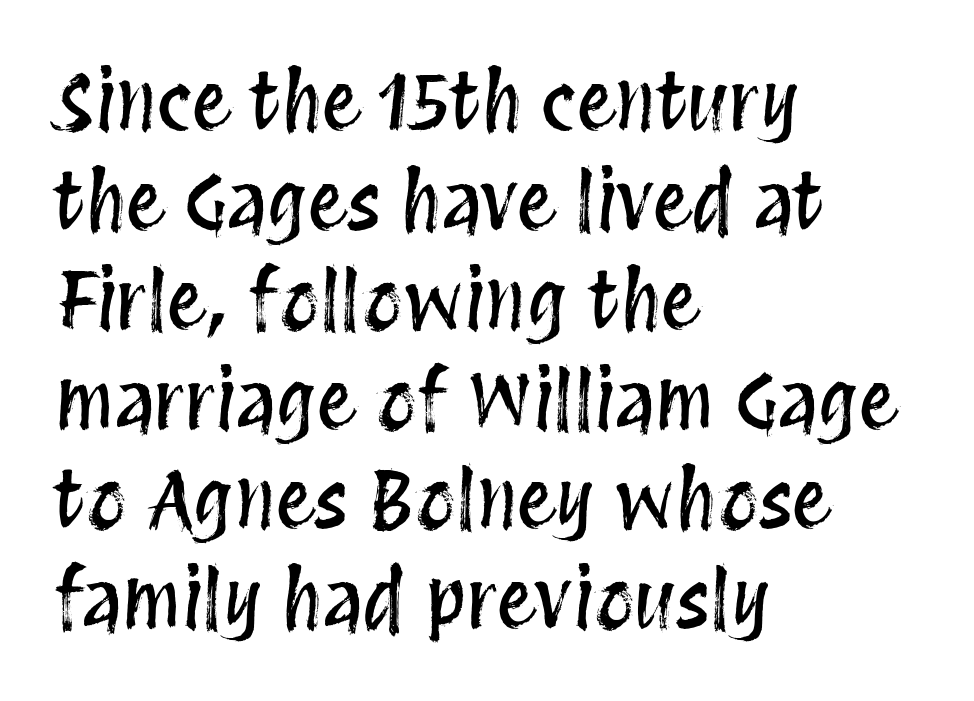
Typeset ragged right — the left edge is the straight one. Posture: upright roman. One glance says typical: line gaps are just what's usual. You could not count columns in this text — the font is proportionally spaced.
